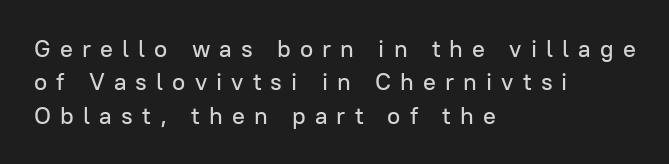
Q: Is the text italic (slanted)? A: No, it is upright.
Q: Is the text underlined? A: No.
Q: How is the paragraph aligned? A: Left-aligned.
Q: Is the spacing between letters normal or unusually wide? A: Unusually wide.
Q: Is the spacing between lines tight, normal or loose? A: Normal.
